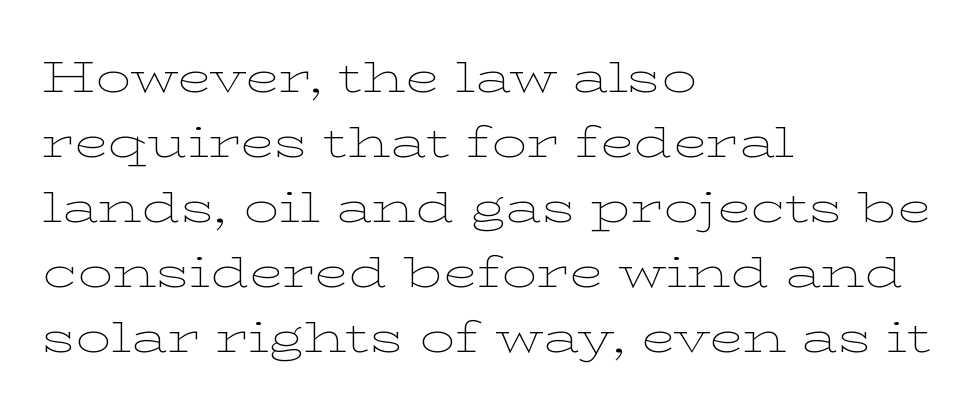
The image shows 44 px thin, wide serif type, upright; set left-aligned, normal line spacing (1.48x), normal letter spacing, not underlined; low stroke contrast and a medium x-height.
